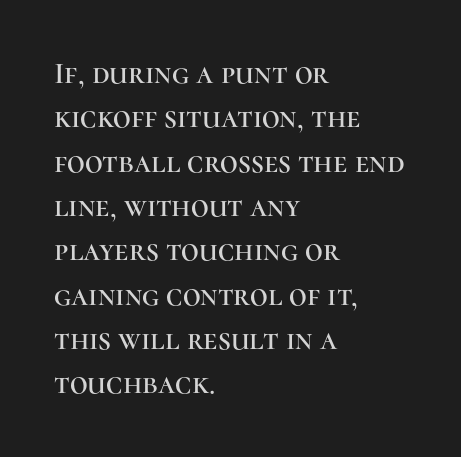
How would I describe the line gaps? Plain and ordinary. Classification — serif. The letters stand straight up with perfectly vertical stems. The letterforms sit shoulder to shoulder at normal distance. Each row of text sits above clean, open space. Looks like regular typesetting: each glyph gets only the width it needs.
